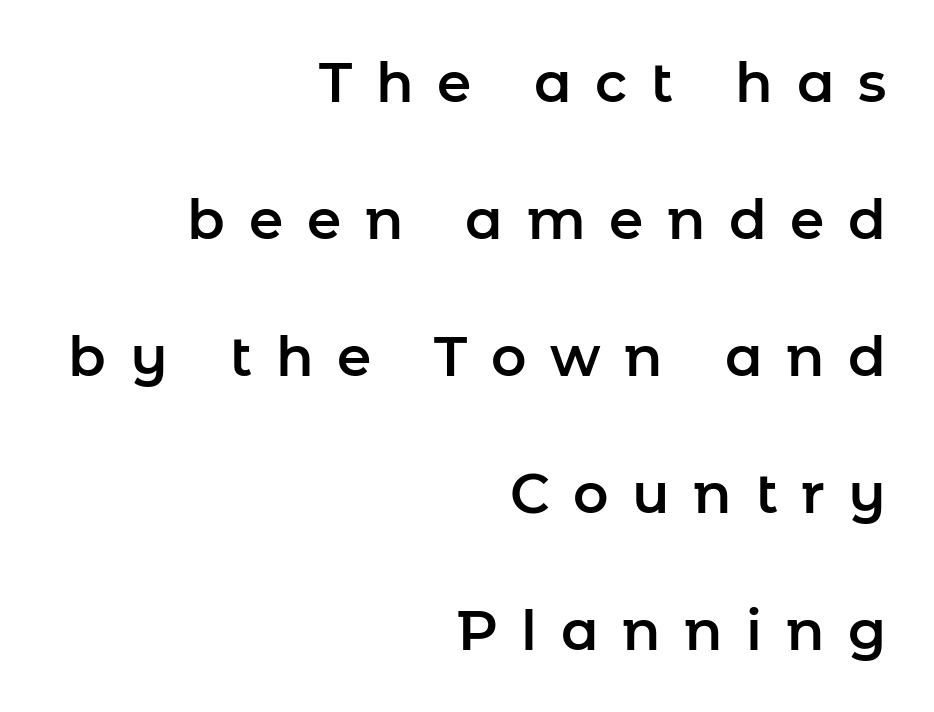
{"serif": "no", "italic": "no", "width": "normal", "stroke_contrast": "low", "x_height": "medium", "monospaced": "no", "underline": "no", "align": "right", "line_spacing": "loose", "line_spacing_ratio": 2.49, "letter_spacing": "wide", "letter_spacing_em": 0.43, "glyph_px": 55}
